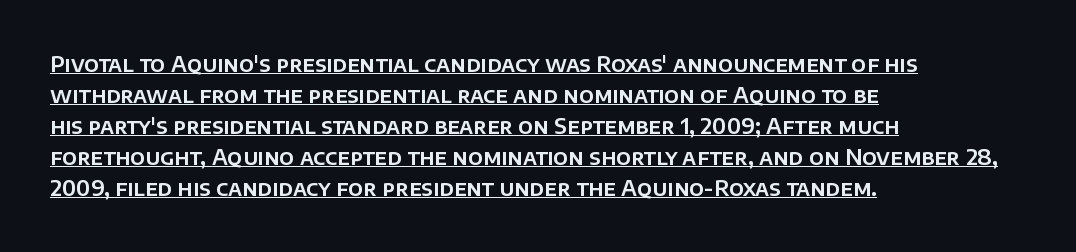
The image shows 21 px text type, upright; set left-aligned, normal line spacing (1.48x), normal letter spacing, underlined.
